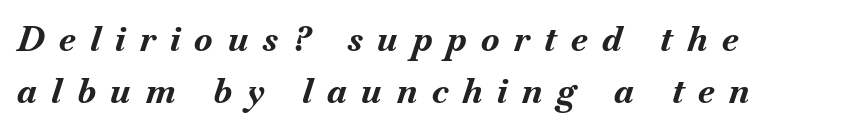
The image shows 34 px bold type, italic (leaning right); set left-aligned, normal line spacing (1.52x), unusually wide letter spacing (+0.43 em), not underlined; medium stroke contrast and a small x-height.
